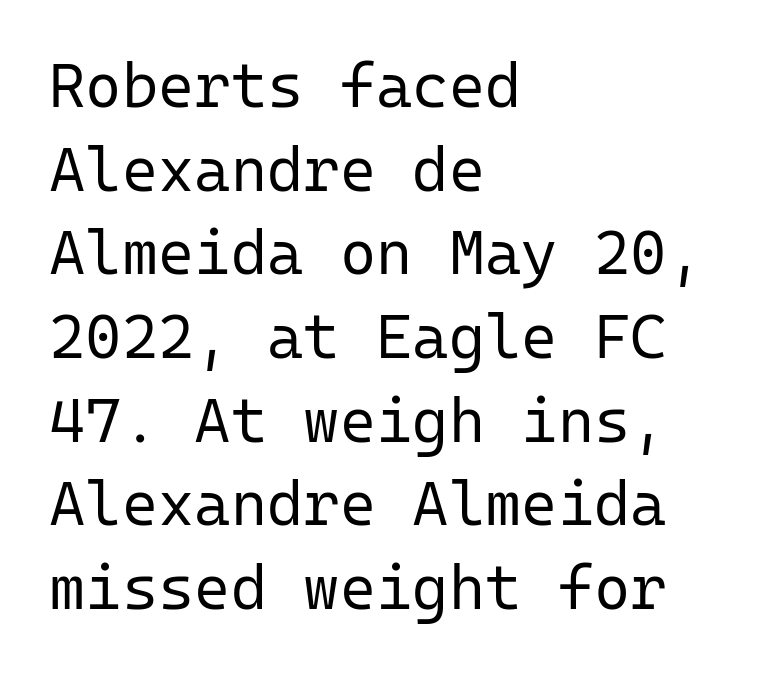
These lines are rendered in a fixed-pitch font. Look at the tracking — it's just the regular setting, nothing added. The specimen reads as upright at a glance. Reading down the column, the eye jumps a familiar distance to each next line. Stroke mass is kept to a normal reading level or below.
